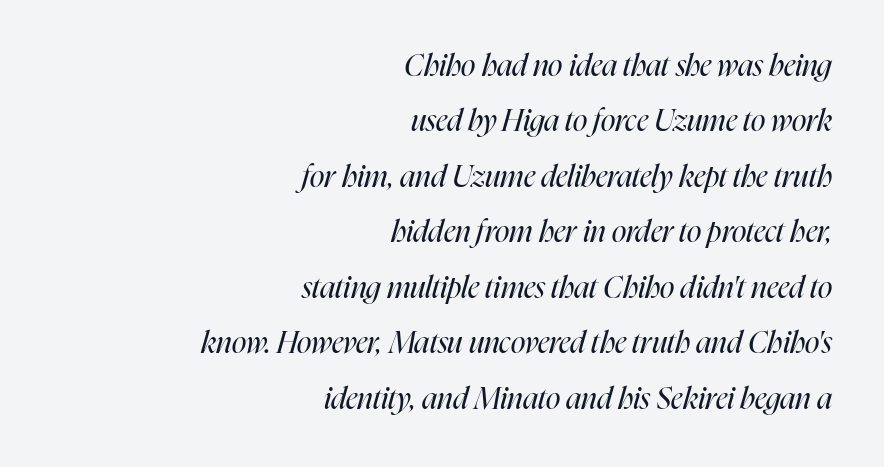
{"italic": "yes", "lean": "right", "slant_degrees": 16, "bold": "no", "weight": "regular", "width": "condensed", "stroke_contrast": "high", "x_height": "medium", "monospaced": "no", "underline": "no", "align": "right", "line_spacing_ratio": 1.85, "letter_spacing": "normal", "letter_spacing_em": 0.0, "glyph_px": 30}
